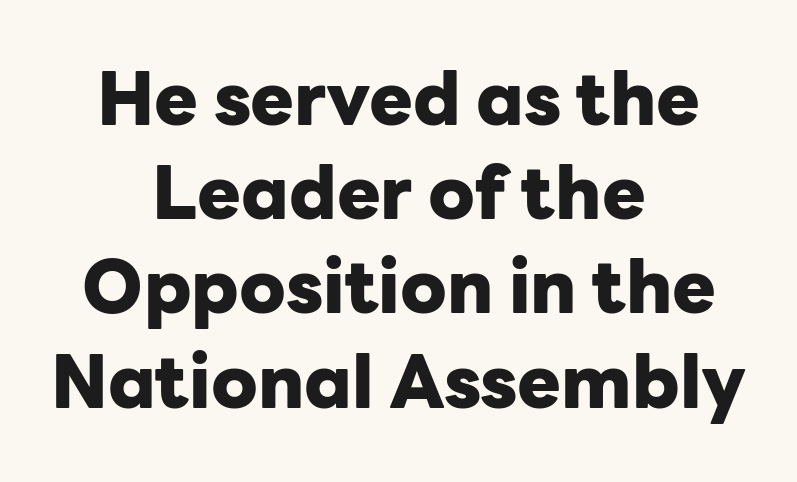
The image shows 73 px heavy sans-serif type, upright; set centered, normal line spacing (1.29x), normal letter spacing, not underlined; low stroke contrast and a medium x-height.
